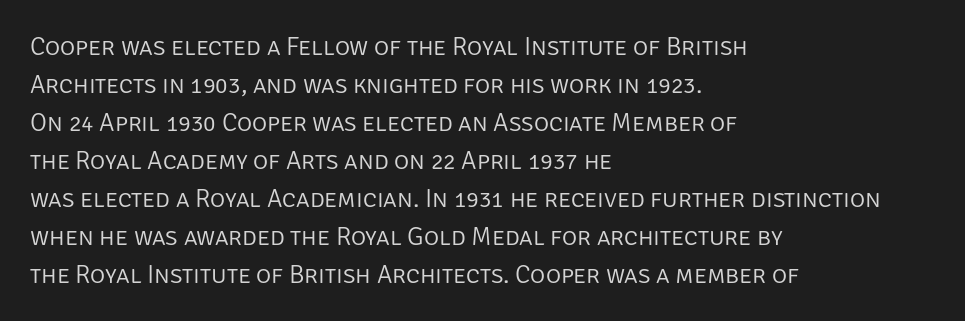
{"italic": "no", "bold": "no", "underline": "no", "align": "left", "line_spacing": "normal", "line_spacing_ratio": 1.46, "letter_spacing": "normal", "letter_spacing_em": 0.0, "glyph_px": 26}
